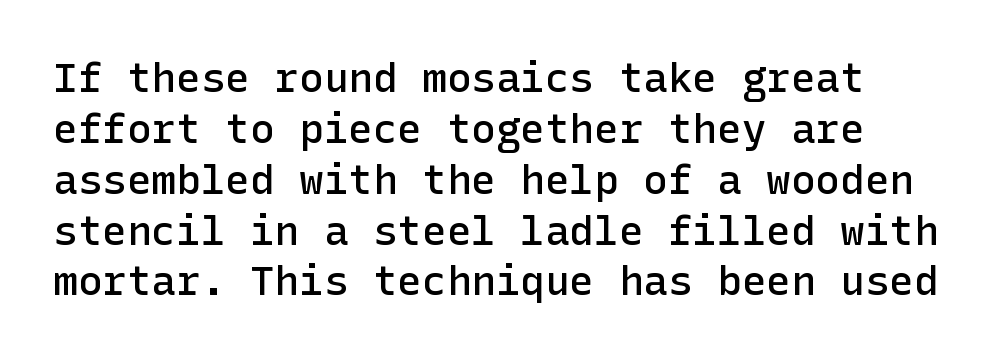
{"serif": "no", "italic": "no", "bold": "semi", "weight": "semibold", "width": "normal", "stroke_contrast": "low", "x_height": "medium", "underline": "no", "line_spacing_ratio": 1.24, "letter_spacing": "normal", "letter_spacing_em": 0.0, "glyph_px": 41}
